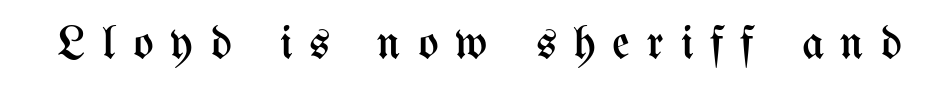
The image shows 48 px regular-weight, condensed type, upright; set unusually wide letter spacing (+0.35 em), not underlined; medium stroke contrast and a medium x-height.
